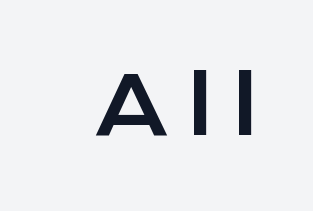
Q: Is the text italic (slanted)? A: No, it is upright.
Q: Is the typeface a serif or a sans-serif typeface? A: Sans-serif.
Q: Is the text underlined? A: No.
Q: Is the spacing between letters normal or unusually wide? A: Unusually wide.
Q: Width (condensed, normal, or wide)? A: Wide.
Q: Stroke contrast? A: Low.
Q: x-height? A: Medium.
Q: Monospaced? A: No.
